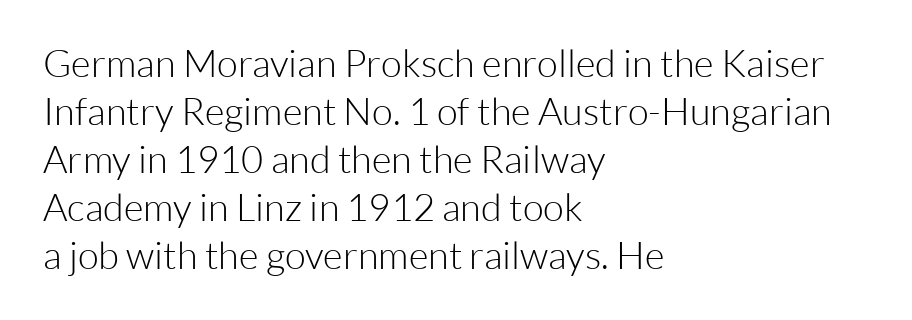
The image shows 38 px light sans-serif type, upright; set left-aligned, normal line spacing (1.26x), normal letter spacing, not underlined; low stroke contrast and a medium x-height.
